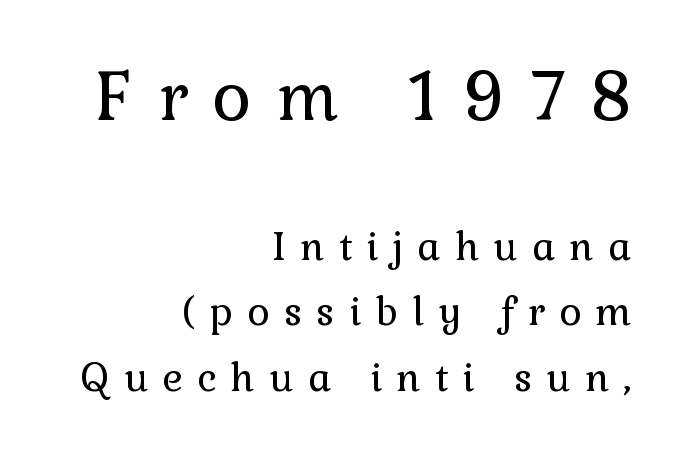
{"serif": "yes", "italic": "no", "bold": "no", "weight": "regular", "width": "normal", "stroke_contrast": "low", "x_height": "medium", "monospaced": "no", "underline": "no", "align": "right", "line_spacing_ratio": 1.72, "letter_spacing": "wide", "letter_spacing_em": 0.38, "larger_block": "first", "size_ratio": 1.76, "glyph_px": 67}
